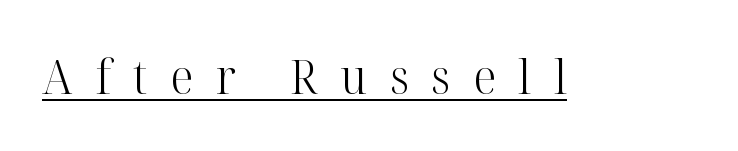
Q: Is the text bold? A: No.
Q: Is the text italic (slanted)? A: No, it is upright.
Q: Is the typeface a serif or a sans-serif typeface? A: Serif.
Q: Is the text underlined? A: Yes.
Q: Is the spacing between letters normal or unusually wide? A: Unusually wide.
Q: Width (condensed, normal, or wide)? A: Normal.
Q: Stroke contrast? A: High.
Q: x-height? A: Medium.
Q: Monospaced? A: No.
